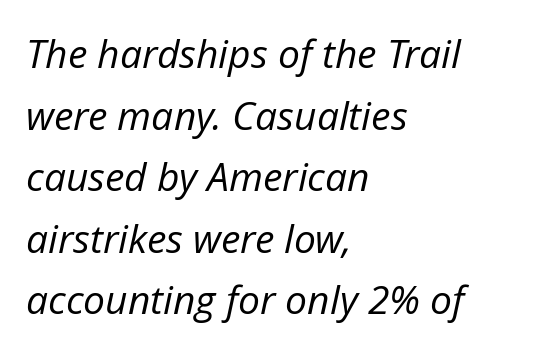
The image shows 39 px regular-weight type, italic (leaning right); set left-aligned, normal line spacing (1.58x), normal letter spacing, not underlined; low stroke contrast and a medium x-height.
